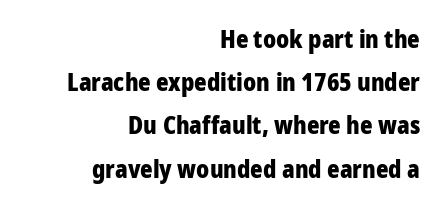
The image shows 24 px bold type, upright; set right-aligned, line spacing 1.8x, normal letter spacing, not underlined.
